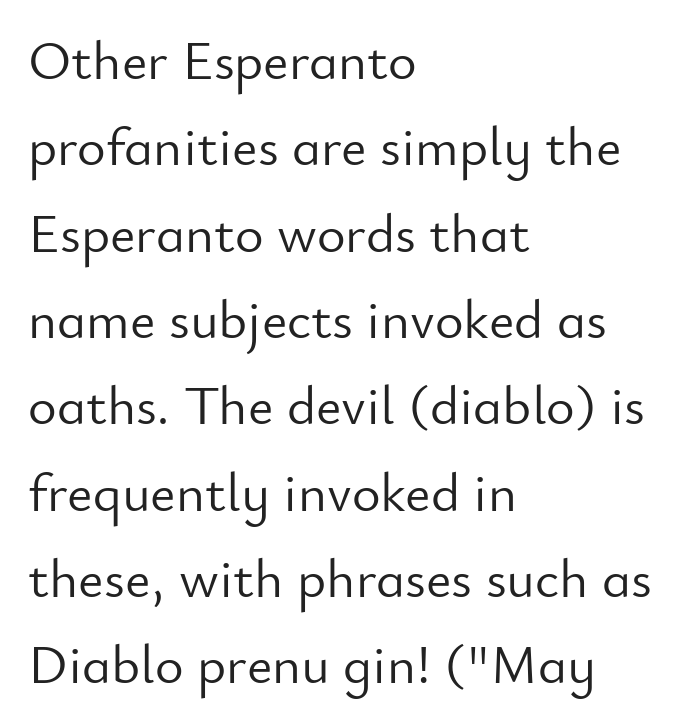
{"serif": "no", "italic": "no", "bold": "no", "weight": "light", "width": "normal", "stroke_contrast": "low", "x_height": "small", "monospaced": "no", "underline": "no", "align": "left", "line_spacing": "normal", "line_spacing_ratio": 1.57, "letter_spacing": "normal", "letter_spacing_em": 0.0, "glyph_px": 55}
